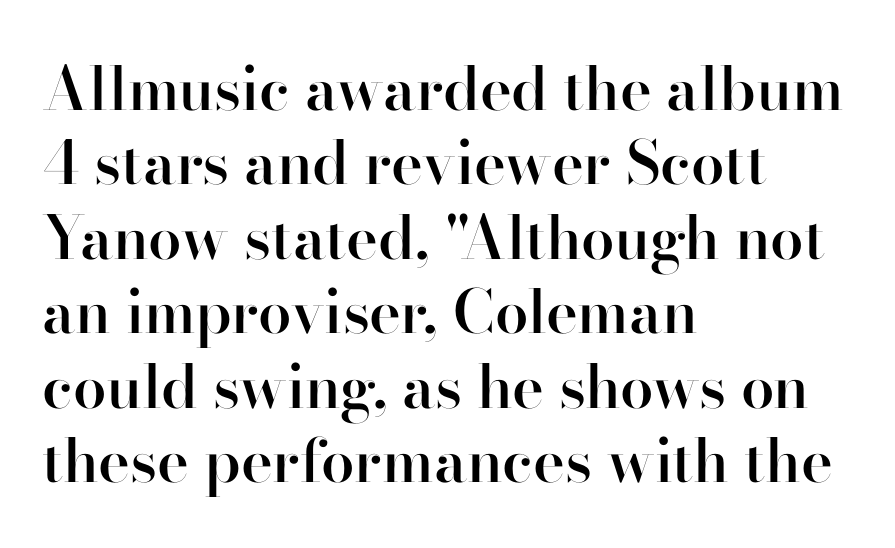
Q: Is the text bold? A: Semi-bold.
Q: Is the text italic (slanted)? A: No, it is upright.
Q: Is the typeface a serif or a sans-serif typeface? A: Serif.
Q: Is the text underlined? A: No.
Q: How is the paragraph aligned? A: Left-aligned.
Q: Is the spacing between letters normal or unusually wide? A: Normal.
Q: Width (condensed, normal, or wide)? A: Normal.
Q: Stroke contrast? A: High.
Q: x-height? A: Small.
Q: Monospaced? A: No.
